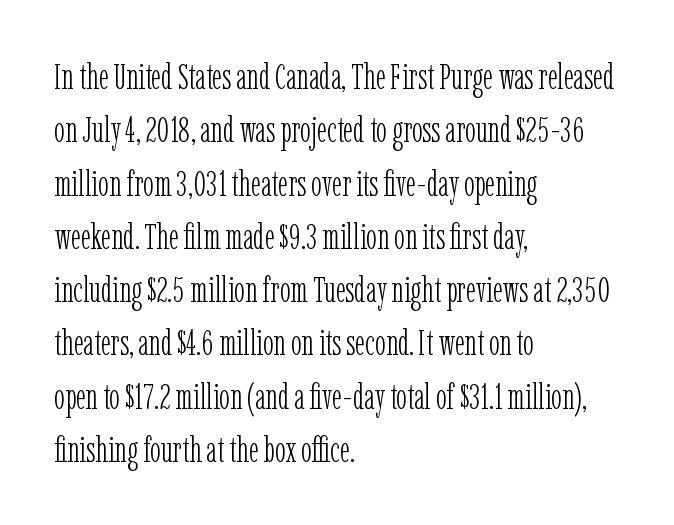
The image shows 36 px light, condensed serif type, upright; set left-aligned, normal line spacing (1.48x), normal letter spacing, not underlined; low stroke contrast and a medium x-height.
